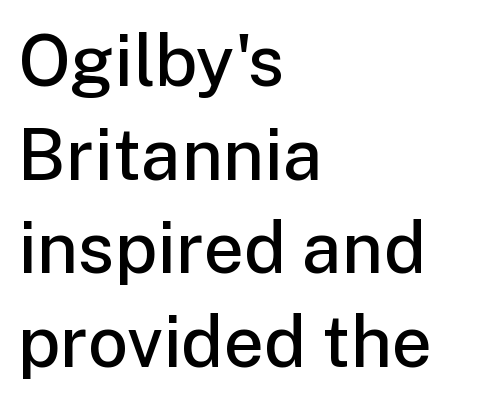
Q: Is the text bold? A: Semi-bold.
Q: Is the text italic (slanted)? A: No, it is upright.
Q: Is the typeface a serif or a sans-serif typeface? A: Sans-serif.
Q: Is the text underlined? A: No.
Q: How is the paragraph aligned? A: Left-aligned.
Q: Is the spacing between letters normal or unusually wide? A: Normal.
Q: Is the spacing between lines tight, normal or loose? A: Normal.
Q: Width (condensed, normal, or wide)? A: Normal.
Q: Stroke contrast? A: Low.
Q: x-height? A: Medium.
Q: Monospaced? A: No.
